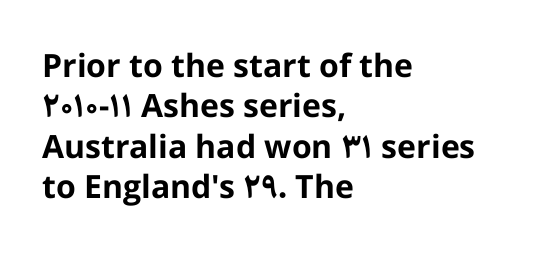
Descenders hang freely into open space. Nothing sits at the stroke ends, so this counts as sans-serif. In terms of letterspacing, this is plain default setting. Posture: vertical. A typesetter would call this proportional, since set widths differ per character. Casual observation: everything's shoved over to the left.
